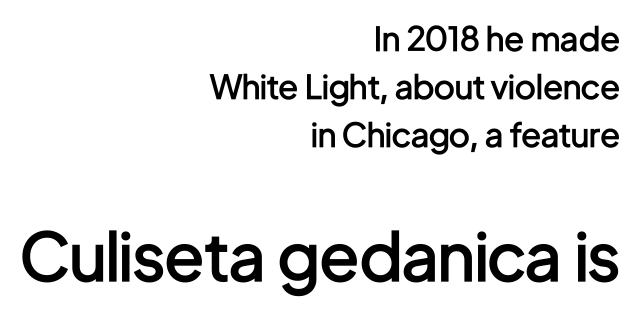
Is there much room between lines? A standard amount, neither cramped nor airy. Where is the straight margin? On the right. The passage shown is semibold, sitting just below true bold. Nope, not italic — everything's standing straight. A typesetter would call this proportional, since set widths differ per character. The passage shown has conventional tracking throughout.
